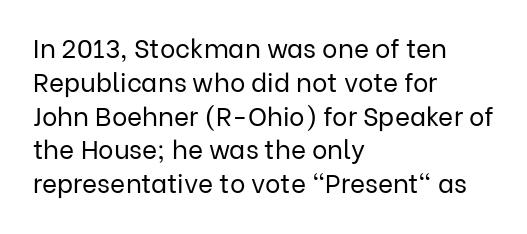
Q: Is the text bold? A: No.
Q: Is the text italic (slanted)? A: No, it is upright.
Q: Is the text underlined? A: No.
Q: How is the paragraph aligned? A: Left-aligned.
Q: Is the spacing between letters normal or unusually wide? A: Normal.
Q: Is the spacing between lines tight, normal or loose? A: Normal.
